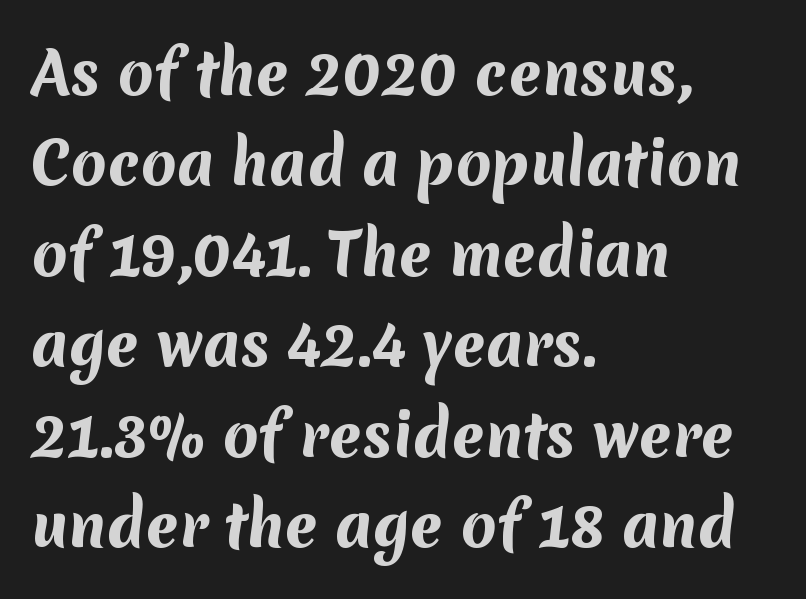
Q: Is the text bold? A: Yes.
Q: Is the typeface a serif or a sans-serif typeface? A: Sans-serif.
Q: Is the text underlined? A: No.
Q: How is the paragraph aligned? A: Left-aligned.
Q: Is the spacing between letters normal or unusually wide? A: Normal.
Q: Is the spacing between lines tight, normal or loose? A: Normal.
Q: Width (condensed, normal, or wide)? A: Normal.
Q: Stroke contrast? A: Medium.
Q: x-height? A: Medium.
Q: Monospaced? A: No.
